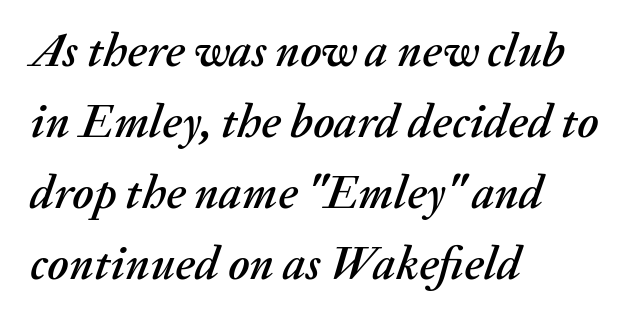
{"italic": "yes", "lean": "right", "slant_degrees": 20, "width": "normal", "stroke_contrast": "medium", "x_height": "medium", "monospaced": "no", "underline": "no", "align": "left", "line_spacing": "normal", "line_spacing_ratio": 1.51, "letter_spacing": "normal", "letter_spacing_em": 0.0, "glyph_px": 47}
